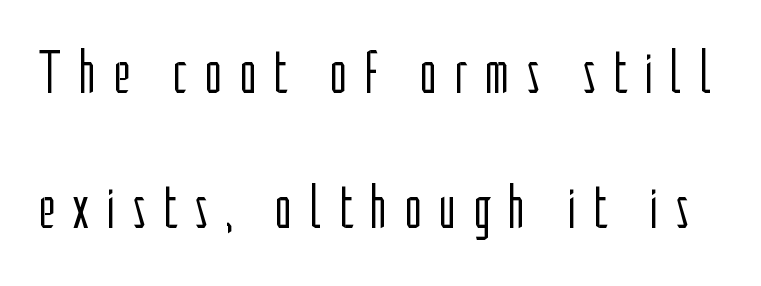
Q: Is the text bold? A: No.
Q: Is the text italic (slanted)? A: No, it is upright.
Q: Is the typeface a serif or a sans-serif typeface? A: Sans-serif.
Q: Is the text underlined? A: No.
Q: Is the spacing between letters normal or unusually wide? A: Unusually wide.
Q: Is the spacing between lines tight, normal or loose? A: Loose.
Q: Width (condensed, normal, or wide)? A: Condensed.
Q: Stroke contrast? A: Low.
Q: x-height? A: Medium.
Q: Monospaced? A: No.
